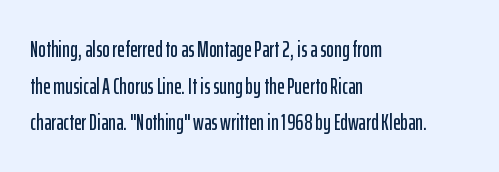
{"italic": "no", "underline": "no", "align": "left", "line_spacing": "normal", "line_spacing_ratio": 1.59, "letter_spacing": "normal", "letter_spacing_em": 0.0, "glyph_px": 23}
